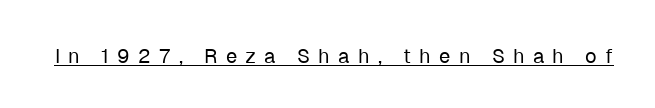
The image shows 20 px text type, upright; set unusually wide letter spacing (+0.41 em), underlined.
